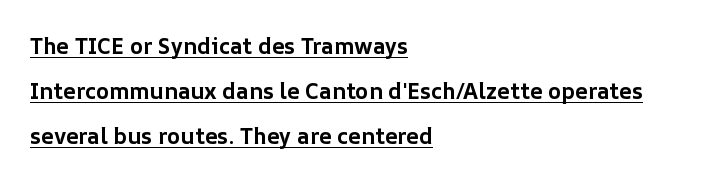
The image shows 22 px bold type, upright; set left-aligned, loose line spacing (2.04x), normal letter spacing, underlined.
